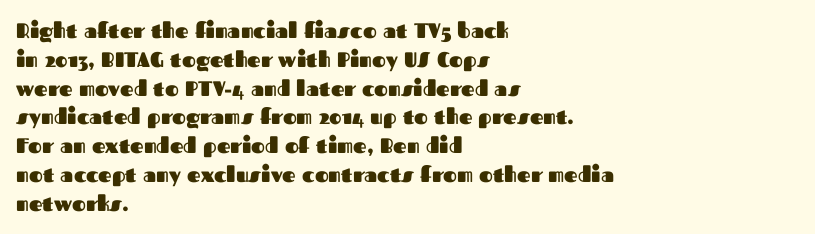
Q: Is the text bold? A: Yes.
Q: Is the text italic (slanted)? A: No, it is upright.
Q: Is the text underlined? A: No.
Q: How is the paragraph aligned? A: Left-aligned.
Q: Is the spacing between letters normal or unusually wide? A: Normal.
Q: Is the spacing between lines tight, normal or loose? A: Normal.
